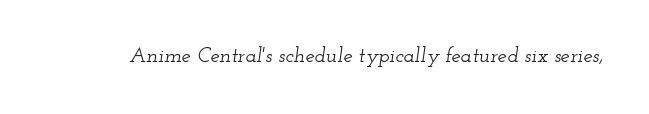
A clean baseline with only descenders dipping below it. Is the letter spacing exaggerated? No — it looks like the ordinary default. Quick note: italic.
